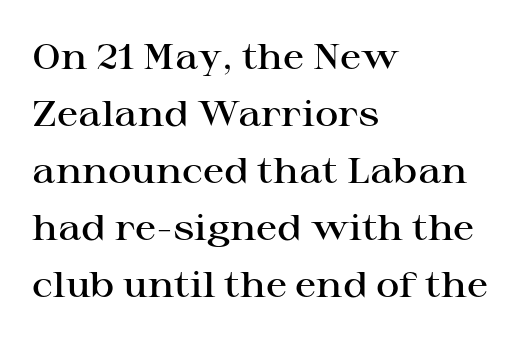
{"serif": "yes", "italic": "no", "bold": "semi", "weight": "semibold", "width": "wide", "stroke_contrast": "high", "x_height": "medium", "monospaced": "no", "underline": "no", "align": "left", "line_spacing": "normal", "line_spacing_ratio": 1.58, "letter_spacing": "normal", "letter_spacing_em": 0.0, "glyph_px": 36}
